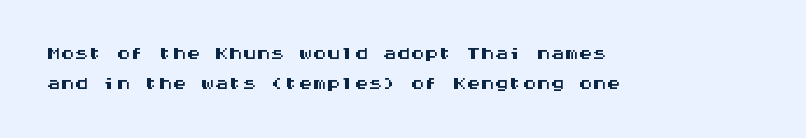
{"serif": "no", "italic": "no", "width": "wide", "stroke_contrast": "medium", "x_height": "large", "monospaced": "yes", "underline": "no", "align": "left", "line_spacing": "tight", "line_spacing_ratio": 1.08, "letter_spacing": "normal", "letter_spacing_em": 0.0, "glyph_px": 28}
